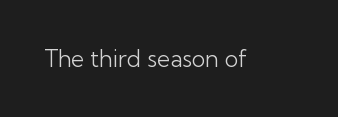
The type is set solid horizontally, with unmodified tracking. Words float on clear page, feet unadorned. A quiet, ordinary-to-light weight characterises the typeface. The type sits square on the baseline with zero lean.
